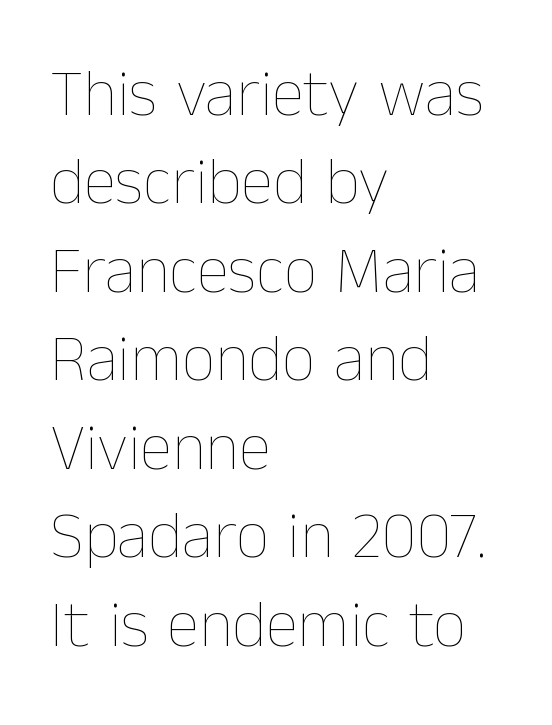
The image shows 66 px thin type, upright; set left-aligned, normal line spacing (1.34x), normal letter spacing, not underlined; low stroke contrast and a medium x-height.
